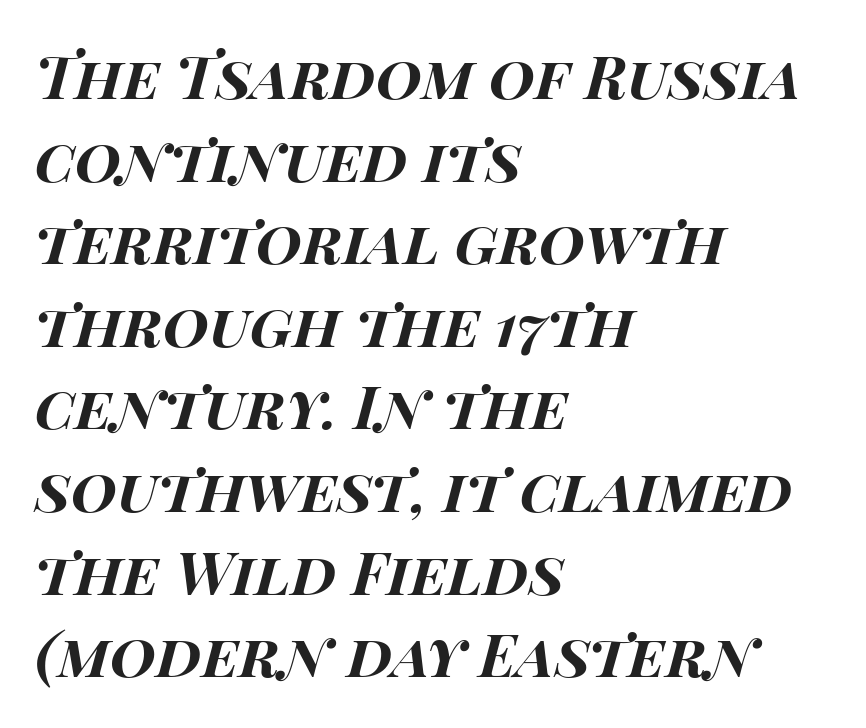
Q: Is the text bold? A: Yes.
Q: Is the text italic (slanted)? A: Yes, it leans right by about 15 degrees.
Q: Is the text underlined? A: No.
Q: How is the paragraph aligned? A: Left-aligned.
Q: Is the spacing between letters normal or unusually wide? A: Normal.
Q: Is the spacing between lines tight, normal or loose? A: Normal.
Q: Width (condensed, normal, or wide)? A: Wide.
Q: Stroke contrast? A: High.
Q: x-height? A: Large.
Q: Monospaced? A: No.
